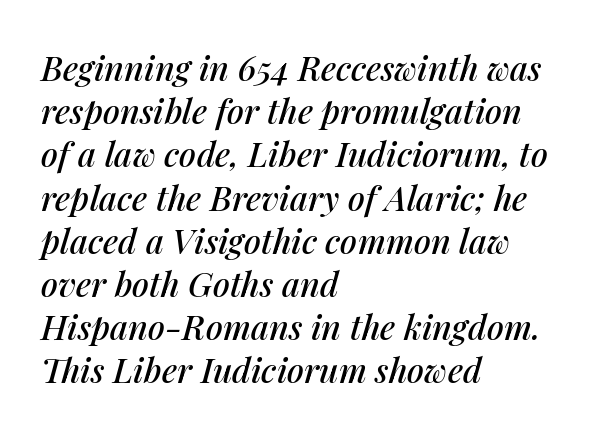
The image shows 34 px text type, italic (leaning right); set left-aligned, normal line spacing (1.27x), normal letter spacing, not underlined; medium stroke contrast and a medium x-height.
